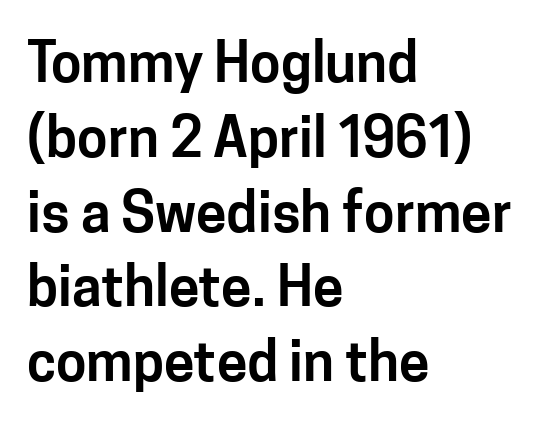
Q: Is the text italic (slanted)? A: No, it is upright.
Q: Is the typeface a serif or a sans-serif typeface? A: Sans-serif.
Q: Is the text underlined? A: No.
Q: How is the paragraph aligned? A: Left-aligned.
Q: Is the spacing between letters normal or unusually wide? A: Normal.
Q: Is the spacing between lines tight, normal or loose? A: Normal.
Q: Width (condensed, normal, or wide)? A: Normal.
Q: Stroke contrast? A: Low.
Q: x-height? A: Medium.
Q: Monospaced? A: No.
